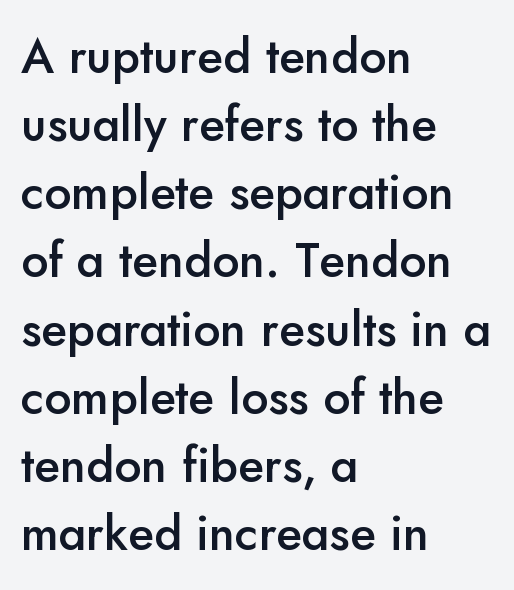
The image shows 48 px semibold sans-serif type, upright; set left-aligned, normal line spacing (1.42x), normal letter spacing, not underlined; low stroke contrast and a small x-height.
